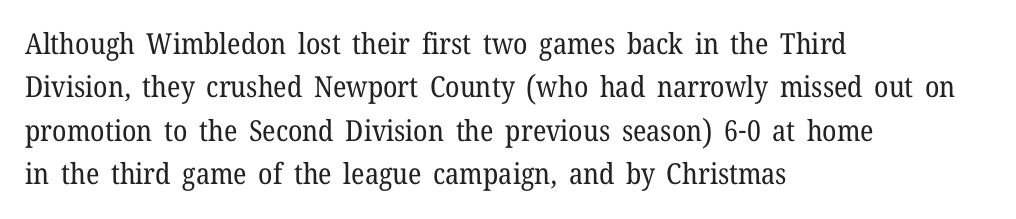
You could call the tracking neutral — neither tight nor loose. Is the block centered? No — it sits flush against the left margin. The letters advance in unequal steps, a hallmark of proportional type. Compared with typical paragraphs, the rows here are spaced about the same.
